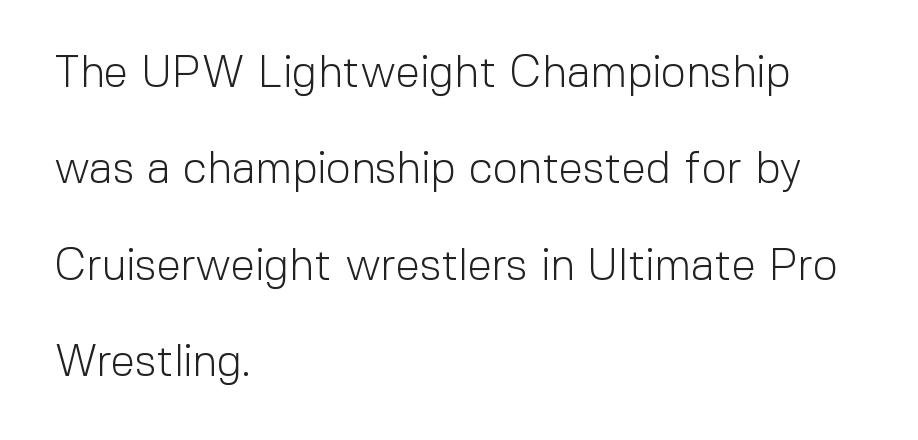
{"serif": "no", "italic": "no", "bold": "no", "weight": "light", "width": "normal", "x_height": "medium", "monospaced": "no", "underline": "no", "align": "left", "line_spacing": "loose", "line_spacing_ratio": 2.19, "letter_spacing": "normal", "letter_spacing_em": 0.0, "glyph_px": 44}
